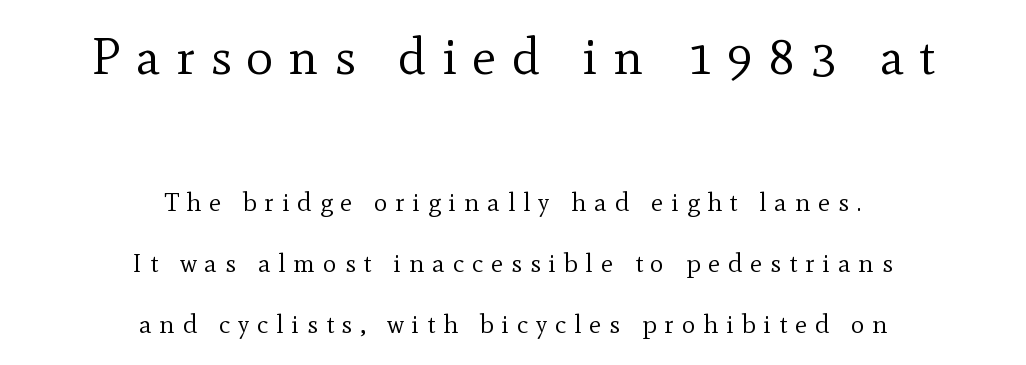
Q: Is the text bold? A: No.
Q: Is the text italic (slanted)? A: No, it is upright.
Q: Is the typeface a serif or a sans-serif typeface? A: Serif.
Q: Is the text underlined? A: No.
Q: How is the paragraph aligned? A: Centered.
Q: Is the spacing between letters normal or unusually wide? A: Unusually wide.
Q: Is the spacing between lines tight, normal or loose? A: Loose.
Q: Which block of text is set in a larger size, the first (top) or the second (bottom)? A: The first (top) one.
Q: Width (condensed, normal, or wide)? A: Normal.
Q: x-height? A: Small.
Q: Monospaced? A: No.
